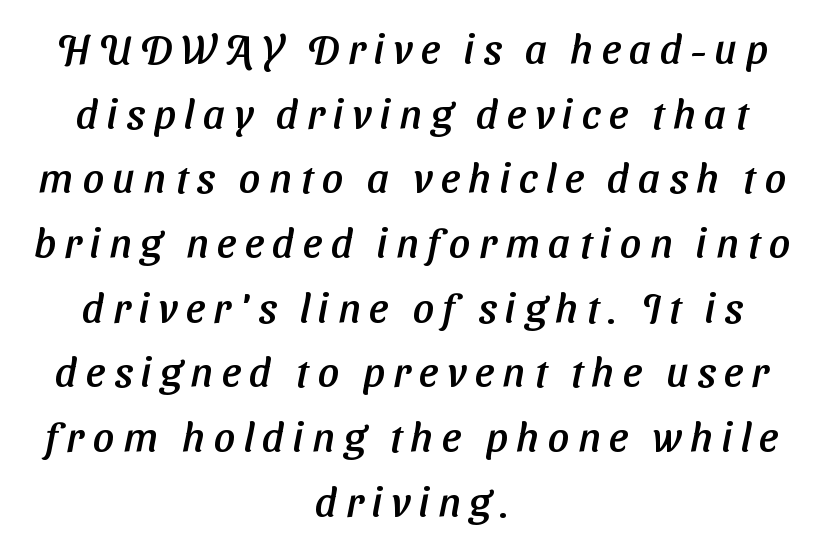
You can tell from the bare stems that sans-serif type was used. Bare-footed words on every line. Honestly, the row spacing looks completely unremarkable. The passage shown is typed in a proportional face where columns would drift.
